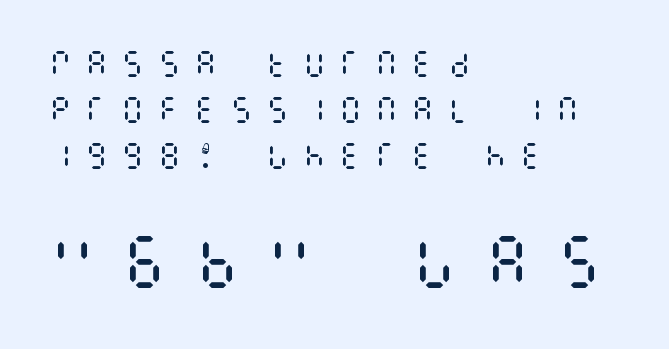
{"italic": "no", "bold": "no", "weight": "regular", "width": "condensed", "stroke_contrast": "medium", "x_height": "large", "underline": "no", "align": "left", "line_spacing": "normal", "line_spacing_ratio": 1.58, "letter_spacing": "wide", "letter_spacing_em": 0.45, "larger_block": "second", "size_ratio": 2.0, "glyph_px": 58}
